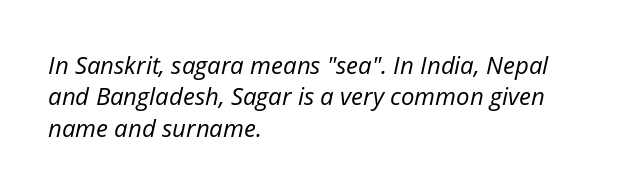
Q: Is the text bold? A: No.
Q: Is the text italic (slanted)? A: Yes, it leans right by about 12 degrees.
Q: Is the text underlined? A: No.
Q: How is the paragraph aligned? A: Left-aligned.
Q: Is the spacing between letters normal or unusually wide? A: Normal.
Q: Is the spacing between lines tight, normal or loose? A: Normal.
